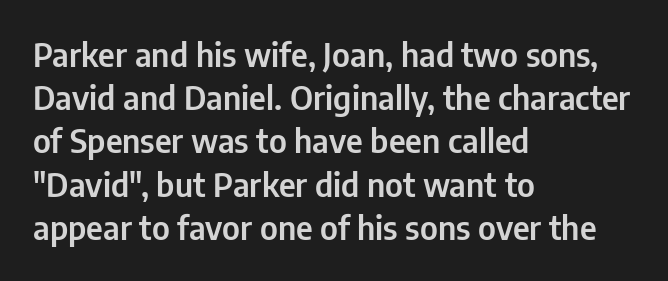
Q: Is the text italic (slanted)? A: No, it is upright.
Q: Is the typeface a serif or a sans-serif typeface? A: Sans-serif.
Q: Is the text underlined? A: No.
Q: How is the paragraph aligned? A: Left-aligned.
Q: Is the spacing between letters normal or unusually wide? A: Normal.
Q: Is the spacing between lines tight, normal or loose? A: Normal.
Q: Width (condensed, normal, or wide)? A: Condensed.
Q: Stroke contrast? A: Low.
Q: x-height? A: Medium.
Q: Monospaced? A: No.
